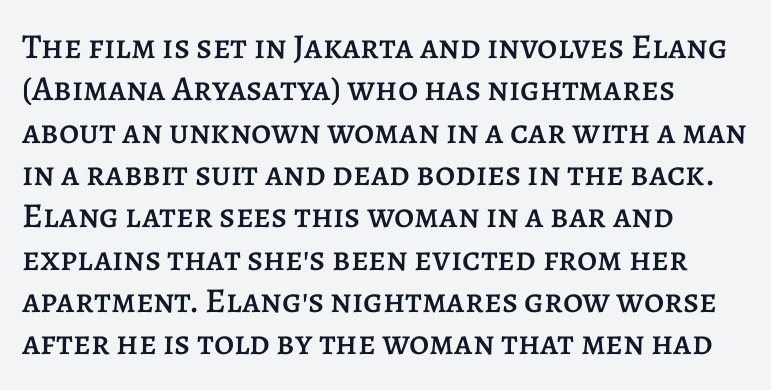
Q: Is the text italic (slanted)? A: No, it is upright.
Q: Is the text underlined? A: No.
Q: How is the paragraph aligned? A: Left-aligned.
Q: Is the spacing between letters normal or unusually wide? A: Normal.
Q: Width (condensed, normal, or wide)? A: Normal.
Q: Stroke contrast? A: Low.
Q: x-height? A: Large.
Q: Monospaced? A: No.
